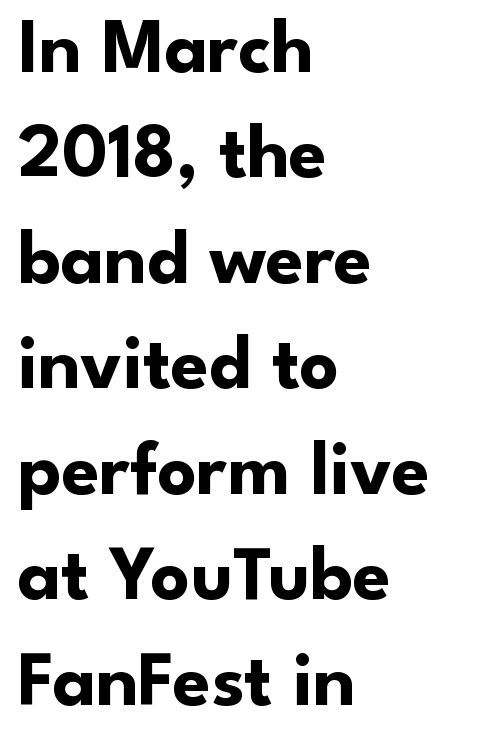
The image shows 77 px bold sans-serif type, upright; set left-aligned, normal line spacing (1.37x), normal letter spacing, not underlined; low stroke contrast and a small x-height.
